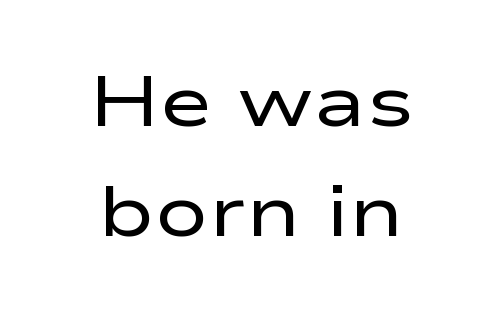
Q: Is the text bold? A: No.
Q: Is the text italic (slanted)? A: No, it is upright.
Q: Is the typeface a serif or a sans-serif typeface? A: Sans-serif.
Q: Is the text underlined? A: No.
Q: How is the paragraph aligned? A: Centered.
Q: Is the spacing between letters normal or unusually wide? A: Normal.
Q: Is the spacing between lines tight, normal or loose? A: Normal.
Q: Width (condensed, normal, or wide)? A: Wide.
Q: Stroke contrast? A: Low.
Q: x-height? A: Medium.
Q: Monospaced? A: No.
